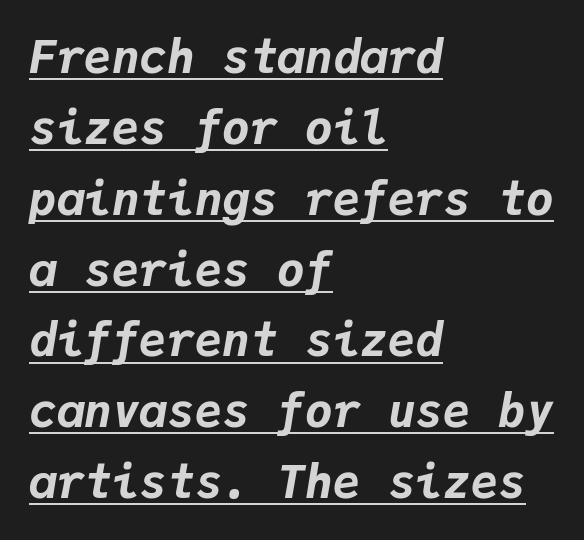
Does the leading feel generous? No, just average. Line beginnings align vertically; line endings do not. The type is set solid horizontally, with unmodified tracking. Notice how the stems are inclined rather than vertical — that's the hallmark of italics.
